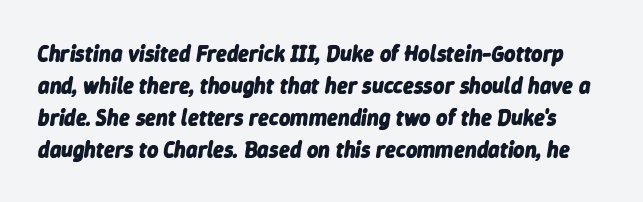
Typesetter's note: full bold, strokes at maximum text heaviness. The rendering applies a slant to the glyphs. Vertically, the passage feels balanced, rows spaced as you'd expect. Default kerning and tracking; the words read as compact shapes. The gap between lines stays unmarked.
